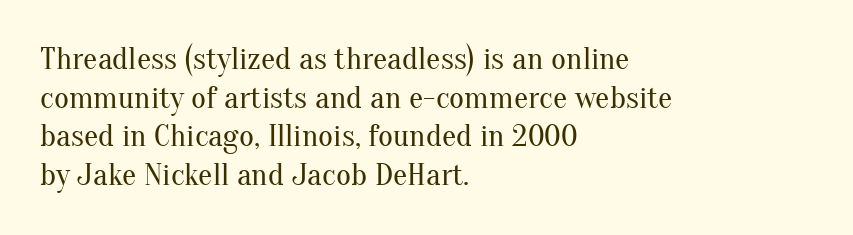
The image shows 32 px regular-weight serif type, upright; set left-aligned, line spacing 1.21x, normal letter spacing, not underlined; medium stroke contrast and a small x-height.
